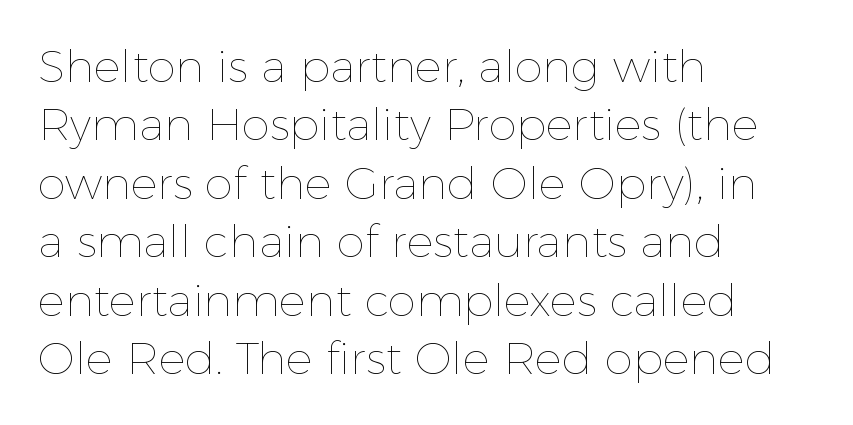
Q: Is the text bold? A: No.
Q: Is the text italic (slanted)? A: No, it is upright.
Q: Is the text underlined? A: No.
Q: How is the paragraph aligned? A: Left-aligned.
Q: Is the spacing between letters normal or unusually wide? A: Normal.
Q: Is the spacing between lines tight, normal or loose? A: Normal.
Q: Width (condensed, normal, or wide)? A: Normal.
Q: x-height? A: Medium.
Q: Monospaced? A: No.
